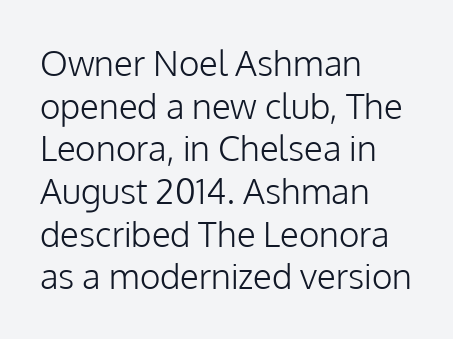
{"serif": "no", "italic": "no", "bold": "no", "weight": "light", "width": "normal", "stroke_contrast": "low", "x_height": "medium", "monospaced": "no", "underline": "no", "align": "left", "line_spacing_ratio": 1.22, "letter_spacing": "normal", "letter_spacing_em": 0.0, "glyph_px": 35}
